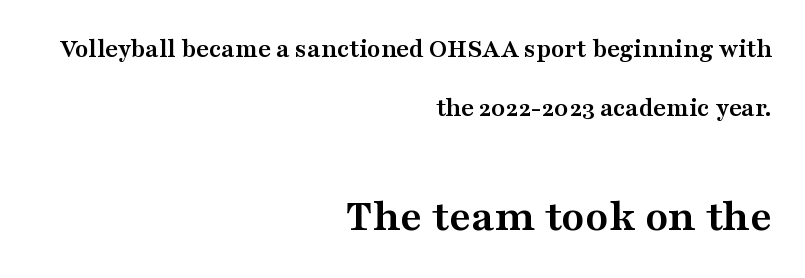
{"serif": "yes", "italic": "no", "bold": "yes", "weight": "semibold", "width": "wide", "stroke_contrast": "medium", "x_height": "medium", "monospaced": "no", "underline": "no", "align": "right", "line_spacing": "loose", "line_spacing_ratio": 2.17, "letter_spacing": "normal", "letter_spacing_em": 0.0, "larger_block": "second", "size_ratio": 1.74, "glyph_px": 47}
